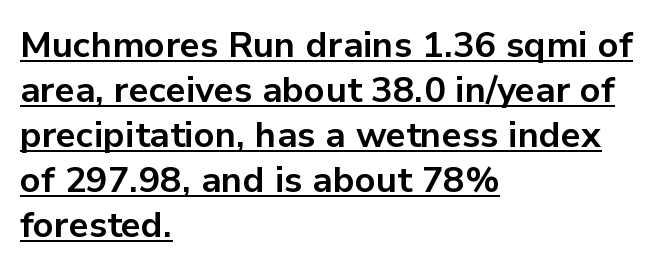
The image shows 36 px bold sans-serif type, upright; set left-aligned, normal line spacing (1.25x), normal letter spacing, underlined; low stroke contrast and a medium x-height.
